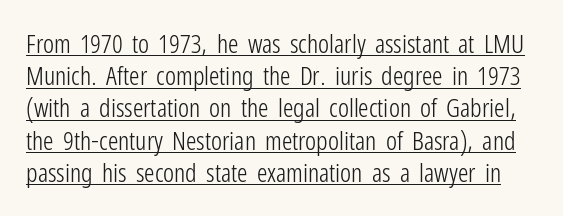
Q: Is the text bold? A: No.
Q: Is the text italic (slanted)? A: No, it is upright.
Q: Is the text underlined? A: Yes.
Q: Is the spacing between letters normal or unusually wide? A: Normal.
